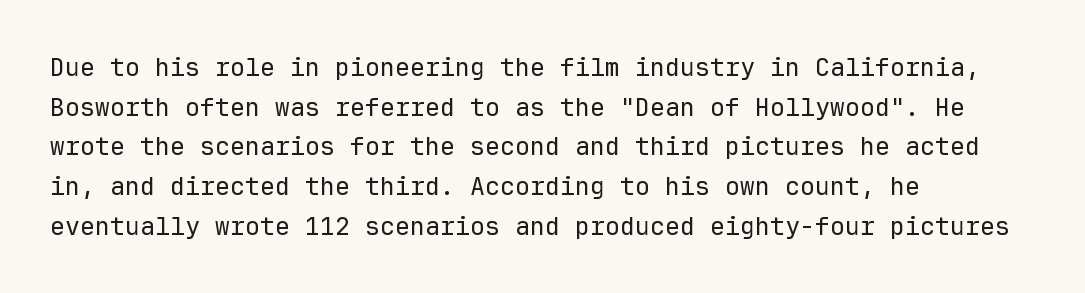
{"italic": "no", "bold": "no", "underline": "no", "align": "left", "line_spacing": "normal", "line_spacing_ratio": 1.59, "letter_spacing": "normal", "letter_spacing_em": 0.0, "glyph_px": 25}
